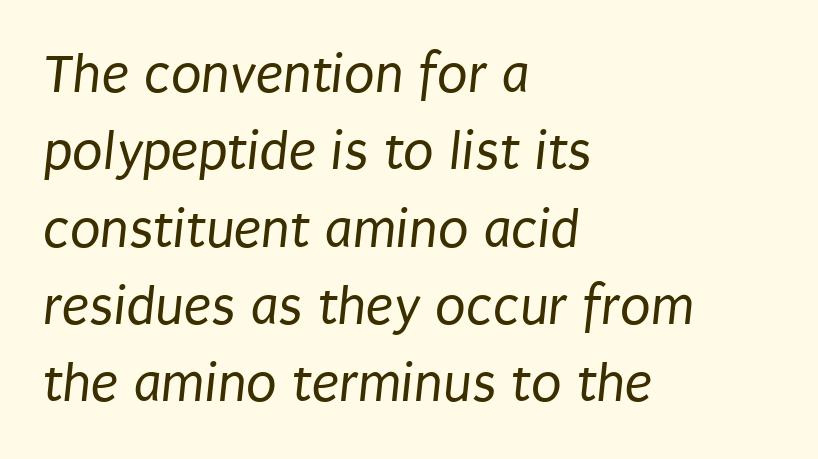
Where is the straight margin? On the left. Character widths vary here, with narrow letters taking less room than wide ones. I'd call this a sans setting — the letters go barefoot. Letter spacing: default. Weight class: somewhere from thin through regular.
